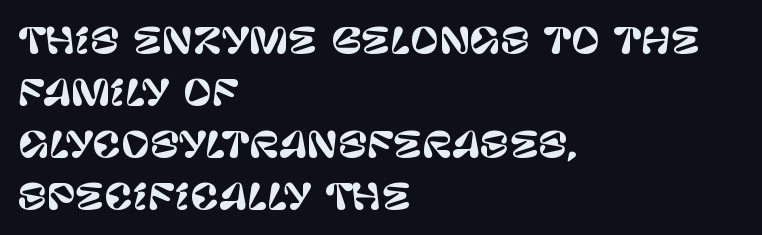
Q: Is the text italic (slanted)? A: Yes.
Q: Is the typeface a serif or a sans-serif typeface? A: Sans-serif.
Q: Is the text underlined? A: No.
Q: How is the paragraph aligned? A: Left-aligned.
Q: Is the spacing between letters normal or unusually wide? A: Normal.
Q: Is the spacing between lines tight, normal or loose? A: Normal.
Q: Width (condensed, normal, or wide)? A: Normal.
Q: Stroke contrast? A: Low.
Q: x-height? A: Large.
Q: Monospaced? A: No.
